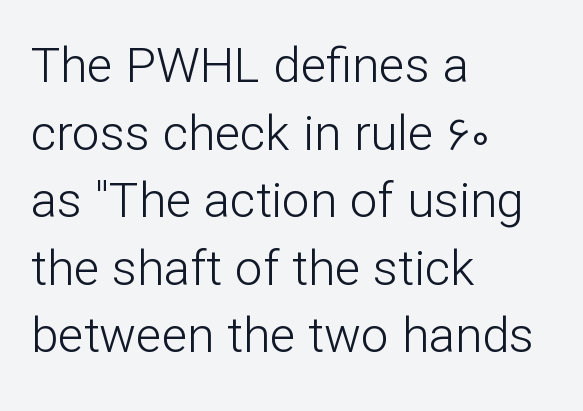
{"serif": "no", "italic": "no", "bold": "no", "weight": "light", "width": "normal", "stroke_contrast": "low", "x_height": "medium", "monospaced": "no", "underline": "no", "align": "left", "line_spacing": "normal", "line_spacing_ratio": 1.38, "letter_spacing": "normal", "letter_spacing_em": 0.0, "glyph_px": 49}
